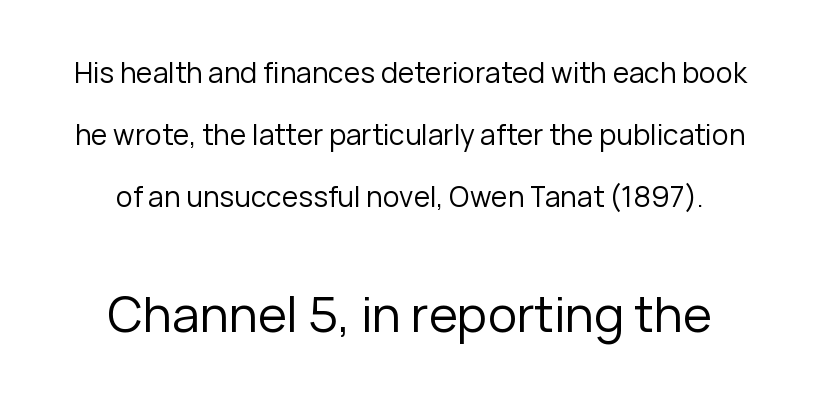
A student would notice the bottom passage is typeset larger than what precedes it. Font category for this specimen: sans-serif. Compared with typical paragraphs, the rows here are farther apart. Unmarked baselines from the first word to the last.
